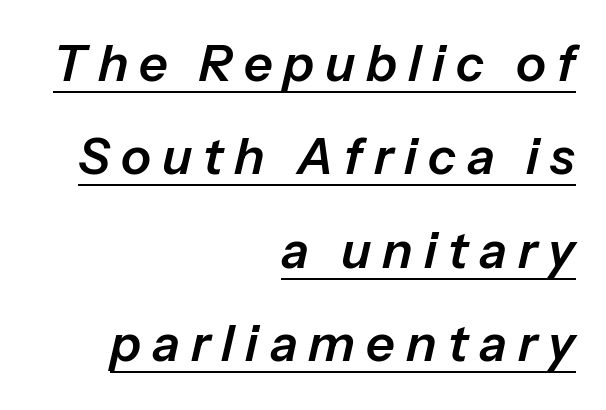
{"italic": "yes", "lean": "right", "slant_degrees": 13, "width": "normal", "stroke_contrast": "low", "x_height": "medium", "monospaced": "no", "underline": "yes", "align": "right", "line_spacing_ratio": 1.87, "letter_spacing": "wide", "letter_spacing_em": 0.22, "glyph_px": 50}
